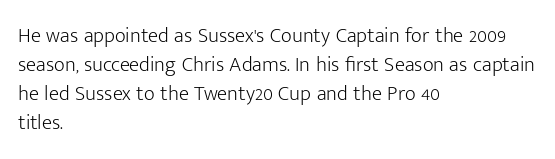
{"italic": "no", "bold": "no", "underline": "no", "align": "left", "line_spacing": "normal", "line_spacing_ratio": 1.38, "letter_spacing": "normal", "letter_spacing_em": 0.0, "glyph_px": 21}
